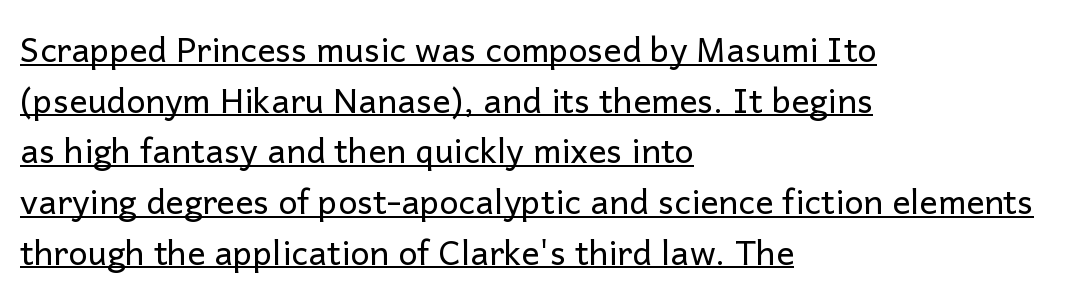
{"serif": "no", "italic": "no", "bold": "no", "weight": "regular", "width": "normal", "stroke_contrast": "low", "x_height": "medium", "monospaced": "no", "underline": "yes", "align": "left", "line_spacing": "normal", "line_spacing_ratio": 1.49, "letter_spacing": "normal", "letter_spacing_em": 0.0, "glyph_px": 34}
